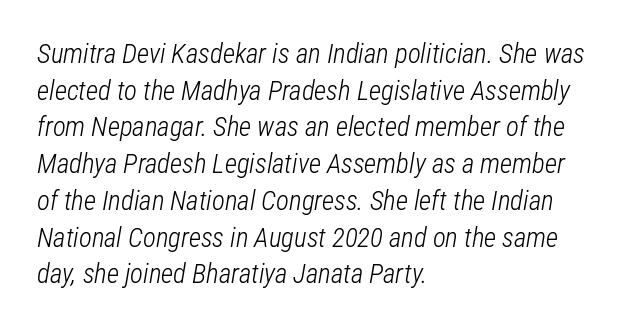
The image shows 27 px text type, italic (leaning right); set left-aligned, normal line spacing (1.36x), normal letter spacing, not underlined.
